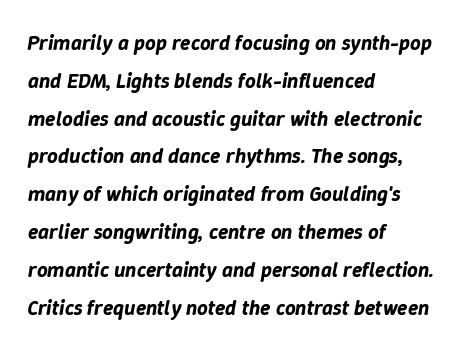
Q: Is the text italic (slanted)? A: Yes, it leans right by about 9 degrees.
Q: Is the text underlined? A: No.
Q: How is the paragraph aligned? A: Left-aligned.
Q: Is the spacing between letters normal or unusually wide? A: Normal.
